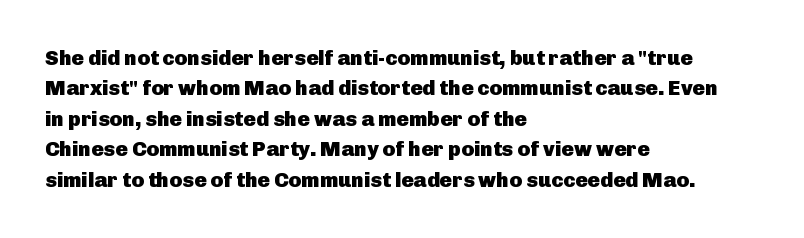
The image shows 21 px bold type, upright; set left-aligned, normal line spacing (1.45x), normal letter spacing, not underlined.
